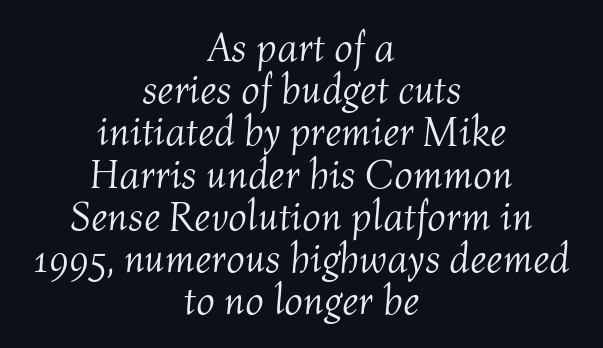
Q: Is the text bold? A: No.
Q: Is the text italic (slanted)? A: Yes, it leans right by about 4 degrees.
Q: Is the text underlined? A: No.
Q: How is the paragraph aligned? A: Centered.
Q: Is the spacing between letters normal or unusually wide? A: Normal.
Q: Is the spacing between lines tight, normal or loose? A: Tight.
Q: Width (condensed, normal, or wide)? A: Normal.
Q: Stroke contrast? A: Medium.
Q: x-height? A: Medium.
Q: Monospaced? A: No.
